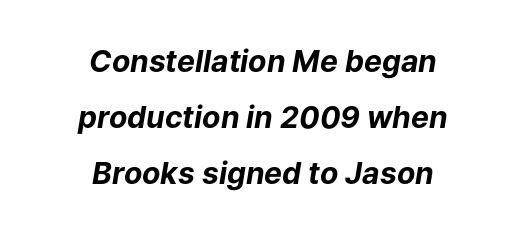
Q: Is the text bold? A: Yes.
Q: Is the text italic (slanted)? A: Yes, it leans right by about 9 degrees.
Q: Is the text underlined? A: No.
Q: How is the paragraph aligned? A: Centered.
Q: Is the spacing between letters normal or unusually wide? A: Normal.
Q: Width (condensed, normal, or wide)? A: Normal.
Q: Stroke contrast? A: Low.
Q: x-height? A: Medium.
Q: Monospaced? A: No.
